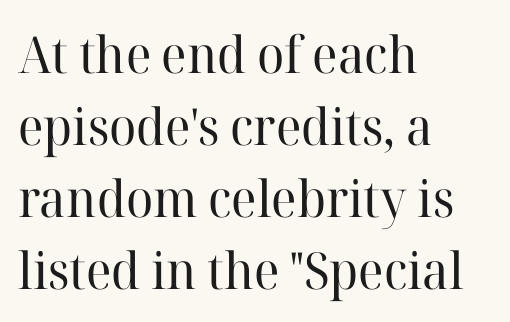
Q: Is the text bold? A: No.
Q: Is the text italic (slanted)? A: No, it is upright.
Q: Is the typeface a serif or a sans-serif typeface? A: Serif.
Q: Is the text underlined? A: No.
Q: How is the paragraph aligned? A: Left-aligned.
Q: Is the spacing between letters normal or unusually wide? A: Normal.
Q: Is the spacing between lines tight, normal or loose? A: Normal.
Q: Width (condensed, normal, or wide)? A: Normal.
Q: Stroke contrast? A: High.
Q: x-height? A: Medium.
Q: Monospaced? A: No.
